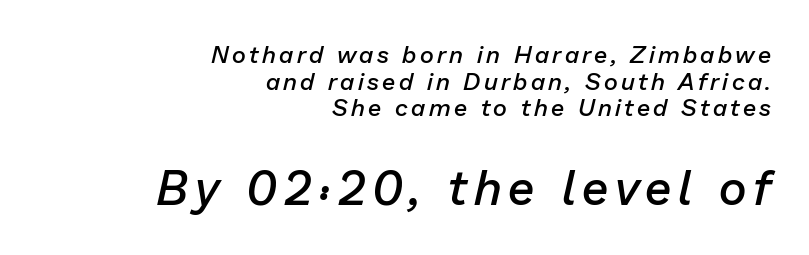
The composition opens small and finishes big. The setting favours the right margin, as signatures and pull-quotes sometimes do. The letters advance in unequal steps, a hallmark of proportional type. Notice the strokes are somewhat thickened but not fully heavy: this is a semibold.
